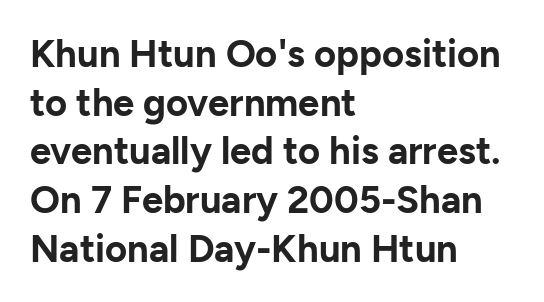
{"serif": "no", "italic": "no", "bold": "yes", "weight": "bold", "width": "normal", "stroke_contrast": "low", "x_height": "medium", "monospaced": "no", "underline": "no", "align": "left", "line_spacing": "normal", "line_spacing_ratio": 1.28, "letter_spacing": "normal", "letter_spacing_em": 0.0, "glyph_px": 38}
